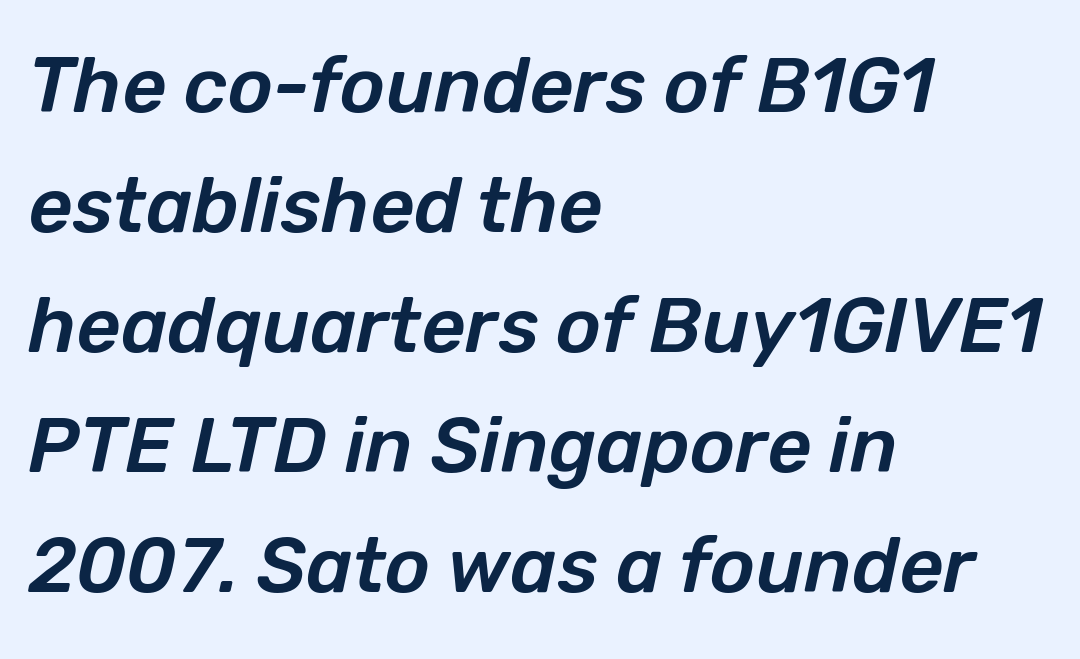
{"italic": "yes", "lean": "right", "slant_degrees": 12, "width": "normal", "stroke_contrast": "low", "x_height": "medium", "monospaced": "no", "underline": "no", "align": "left", "line_spacing": "normal", "line_spacing_ratio": 1.56, "letter_spacing": "normal", "letter_spacing_em": 0.0, "glyph_px": 77}
